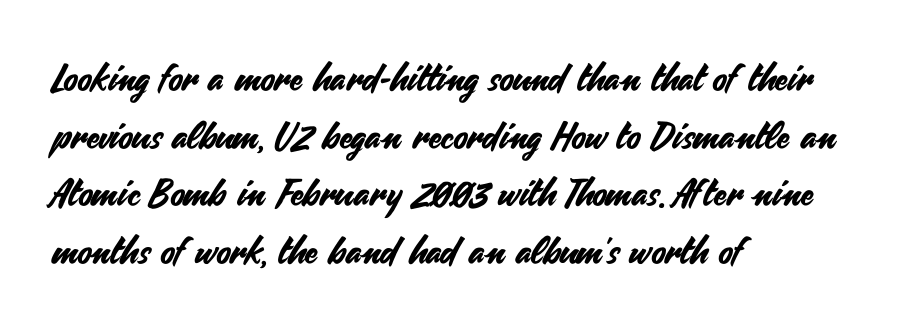
Q: Is the text italic (slanted)? A: Yes.
Q: Is the typeface a serif or a sans-serif typeface? A: Sans-serif.
Q: Is the text underlined? A: No.
Q: How is the paragraph aligned? A: Left-aligned.
Q: Is the spacing between letters normal or unusually wide? A: Normal.
Q: Is the spacing between lines tight, normal or loose? A: Normal.
Q: Width (condensed, normal, or wide)? A: Normal.
Q: Stroke contrast? A: Medium.
Q: x-height? A: Small.
Q: Monospaced? A: No.
